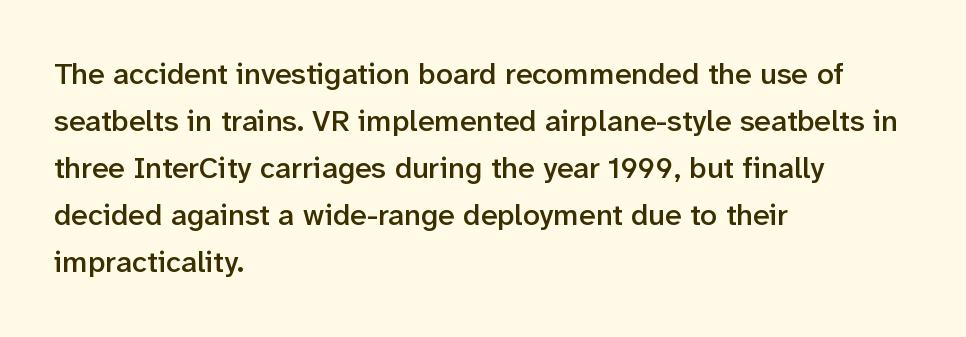
Q: Is the text bold? A: Semi-bold.
Q: Is the text italic (slanted)? A: No, it is upright.
Q: Is the typeface a serif or a sans-serif typeface? A: Sans-serif.
Q: Is the text underlined? A: No.
Q: How is the paragraph aligned? A: Left-aligned.
Q: Is the spacing between letters normal or unusually wide? A: Normal.
Q: Is the spacing between lines tight, normal or loose? A: Normal.
Q: Width (condensed, normal, or wide)? A: Normal.
Q: Stroke contrast? A: Low.
Q: x-height? A: Medium.
Q: Monospaced? A: No.
